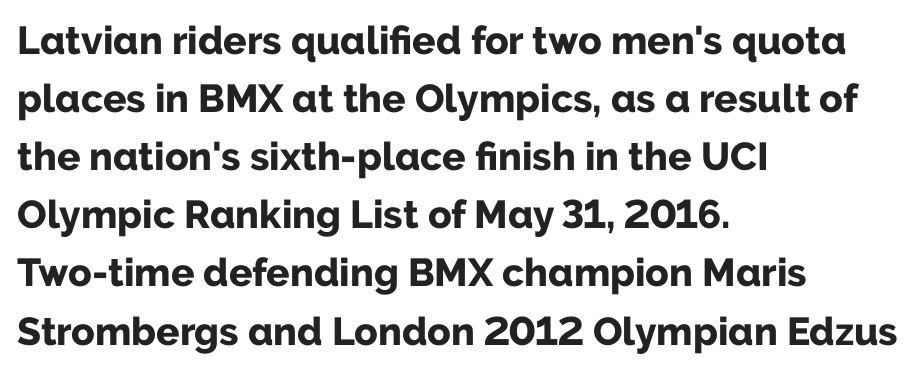
{"serif": "no", "italic": "no", "bold": "yes", "weight": "bold", "width": "normal", "stroke_contrast": "low", "x_height": "medium", "monospaced": "no", "underline": "no", "align": "left", "line_spacing": "normal", "line_spacing_ratio": 1.49, "letter_spacing": "normal", "letter_spacing_em": 0.0, "glyph_px": 39}
